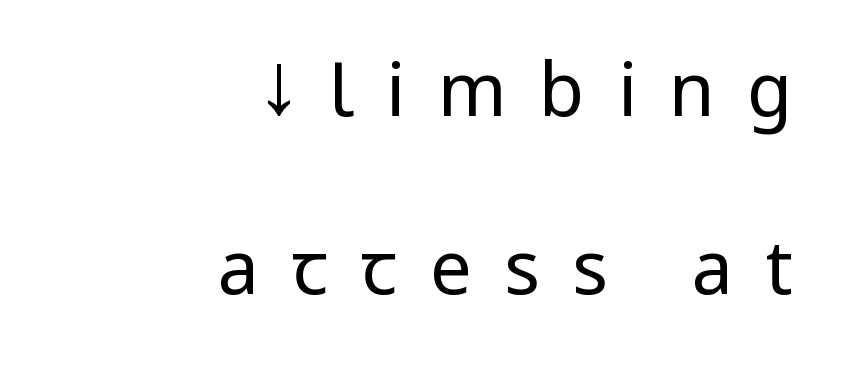
The image shows 74 px regular-weight, condensed sans-serif type, upright; set right-aligned, loose line spacing (2.41x), unusually wide letter spacing (+0.44 em), not underlined; low stroke contrast and a large x-height.
